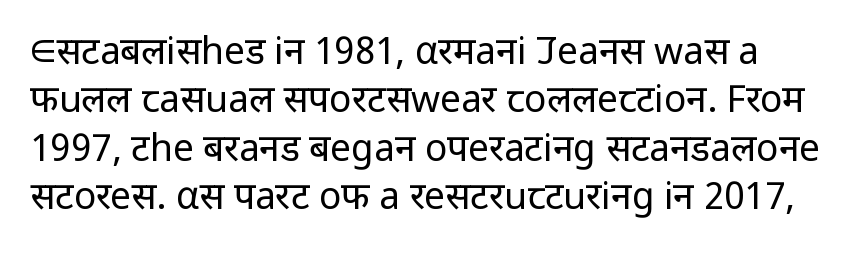
The image shows 37 px regular-weight sans-serif type, upright; set normal line spacing (1.31x), normal letter spacing, not underlined; low stroke contrast and a medium x-height.
